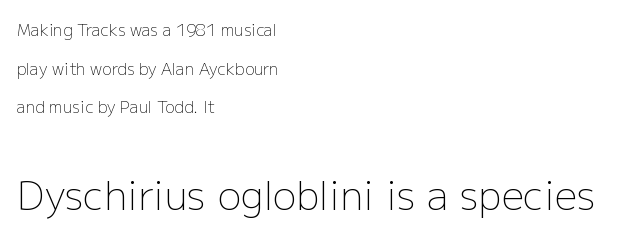
{"serif": "no", "italic": "no", "bold": "no", "weight": "light", "width": "normal", "stroke_contrast": "low", "x_height": "medium", "monospaced": "no", "underline": "no", "align": "left", "line_spacing": "loose", "line_spacing_ratio": 2.42, "letter_spacing": "normal", "letter_spacing_em": 0.0, "larger_block": "second", "size_ratio": 2.44, "glyph_px": 39}
